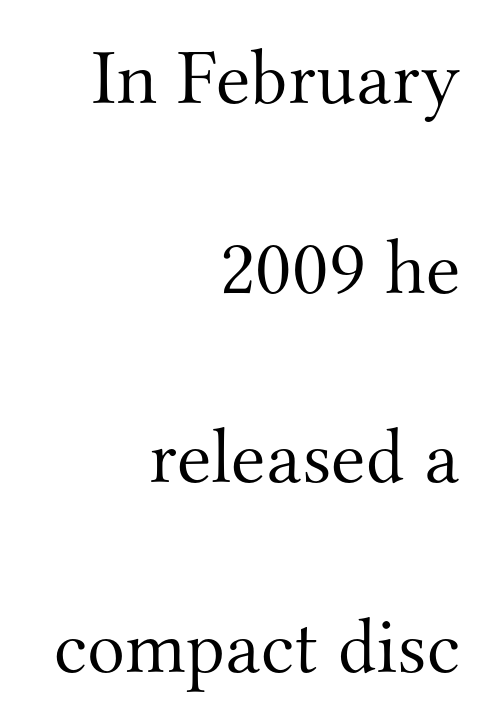
A serif font was chosen for this passage. A quiet, ordinary-to-light weight characterises the typeface. The gap between lines stays unmarked. The line texture is even and compact thanks to regular tracking.
